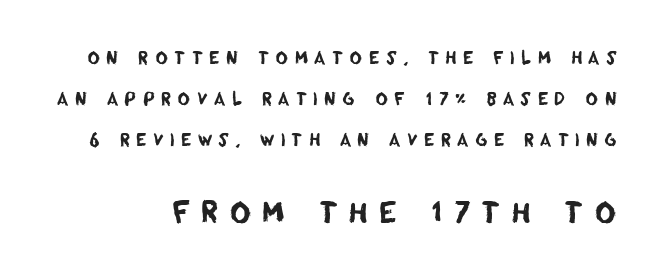
Q: Is the typeface a serif or a sans-serif typeface? A: Sans-serif.
Q: Is the text underlined? A: No.
Q: Is the spacing between letters normal or unusually wide? A: Unusually wide.
Q: Is the spacing between lines tight, normal or loose? A: Loose.
Q: Which block of text is set in a larger size, the first (top) or the second (bottom)? A: The second (bottom) one.
Q: Width (condensed, normal, or wide)? A: Normal.
Q: Stroke contrast? A: Low.
Q: x-height? A: Large.
Q: Monospaced? A: No.
